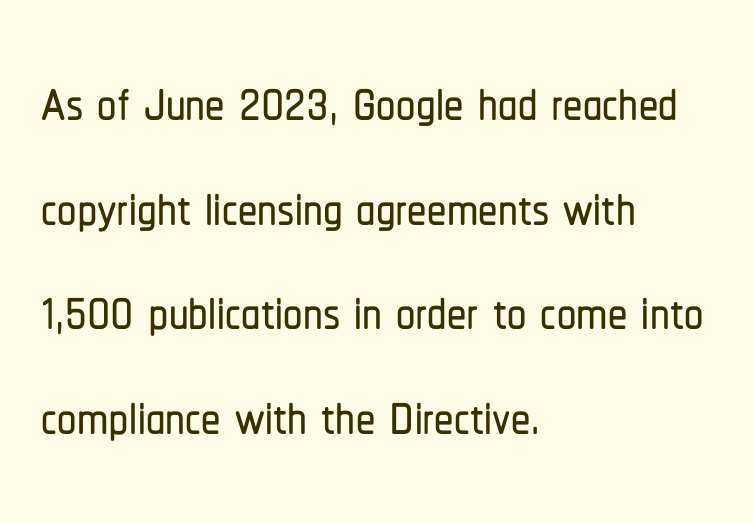
The passage is arranged the way most books set body copy — flush left. The letters advance in unequal steps, a hallmark of proportional type. Line spacing here is normal. Underline: absent. Type style note: lacks serifs. Quick note: not italic, upright.
